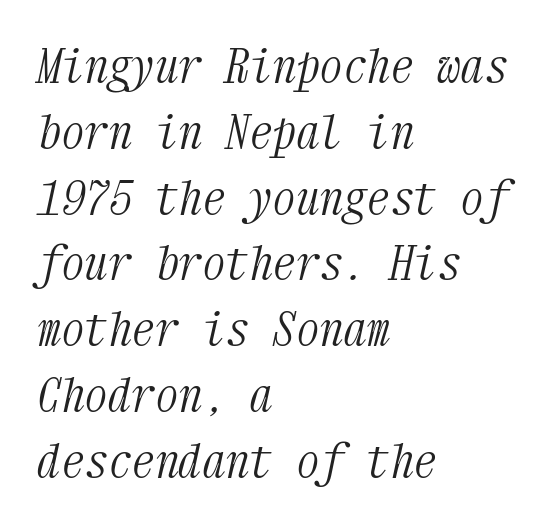
{"serif": "yes", "italic": "yes", "lean": "right", "slant_degrees": 12, "bold": "no", "weight": "light", "width": "condensed", "stroke_contrast": "medium", "x_height": "medium", "monospaced": "yes", "underline": "no", "align": "left", "line_spacing": "normal", "line_spacing_ratio": 1.4, "letter_spacing": "normal", "letter_spacing_em": 0.0, "glyph_px": 47}
